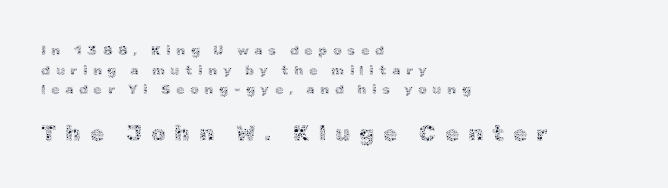
Q: Is the text bold? A: No.
Q: Is the text italic (slanted)? A: No, it is upright.
Q: Is the text underlined? A: No.
Q: How is the paragraph aligned? A: Left-aligned.
Q: Is the spacing between letters normal or unusually wide? A: Unusually wide.
Q: Is the spacing between lines tight, normal or loose? A: Normal.
Q: Which block of text is set in a larger size, the first (top) or the second (bottom)? A: The second (bottom) one.
